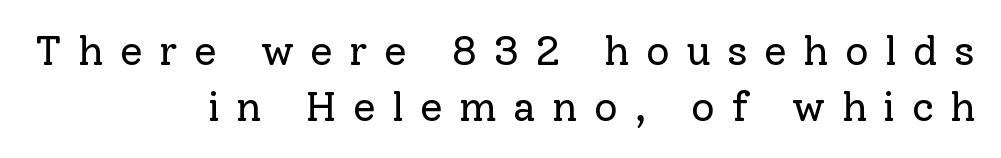
Character widths vary here, with narrow letters taking less room than wide ones. Only glyphs here, with clear space below each row. Rendered with straight, roman letterforms. How would I describe the line gaps? Plain and ordinary. Stroke terminals: seriffed.
